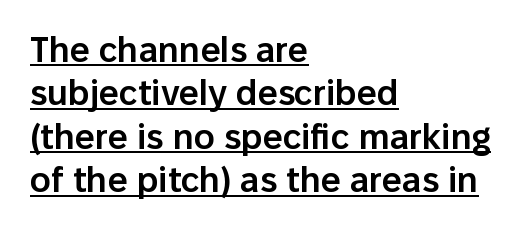
Q: Is the text bold? A: Semi-bold.
Q: Is the text italic (slanted)? A: No, it is upright.
Q: Is the typeface a serif or a sans-serif typeface? A: Sans-serif.
Q: Is the text underlined? A: Yes.
Q: How is the paragraph aligned? A: Left-aligned.
Q: Is the spacing between letters normal or unusually wide? A: Normal.
Q: Width (condensed, normal, or wide)? A: Normal.
Q: Stroke contrast? A: Low.
Q: x-height? A: Medium.
Q: Monospaced? A: No.
